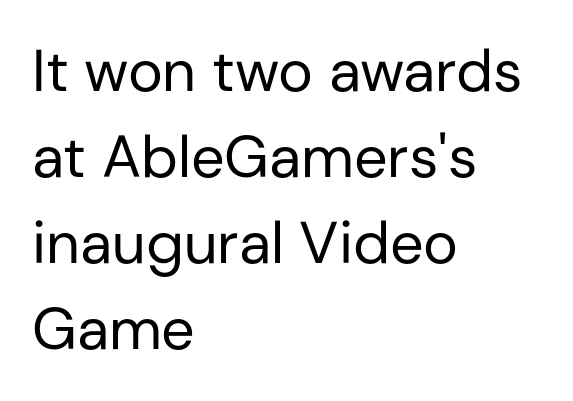
Q: Is the text bold? A: No.
Q: Is the text italic (slanted)? A: No, it is upright.
Q: Is the typeface a serif or a sans-serif typeface? A: Sans-serif.
Q: Is the text underlined? A: No.
Q: How is the paragraph aligned? A: Left-aligned.
Q: Is the spacing between letters normal or unusually wide? A: Normal.
Q: Is the spacing between lines tight, normal or loose? A: Normal.
Q: Width (condensed, normal, or wide)? A: Normal.
Q: Stroke contrast? A: Low.
Q: x-height? A: Medium.
Q: Monospaced? A: No.
